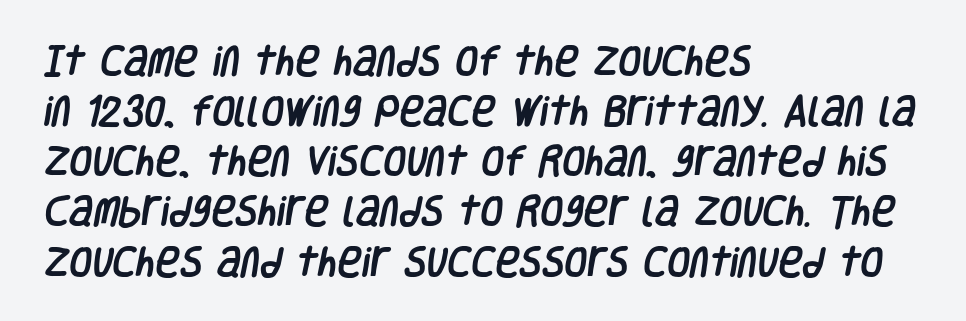
Q: Is the typeface a serif or a sans-serif typeface? A: Sans-serif.
Q: Is the text underlined? A: No.
Q: How is the paragraph aligned? A: Left-aligned.
Q: Is the spacing between letters normal or unusually wide? A: Normal.
Q: Is the spacing between lines tight, normal or loose? A: Normal.
Q: Width (condensed, normal, or wide)? A: Condensed.
Q: Stroke contrast? A: Low.
Q: x-height? A: Large.
Q: Monospaced? A: No.
